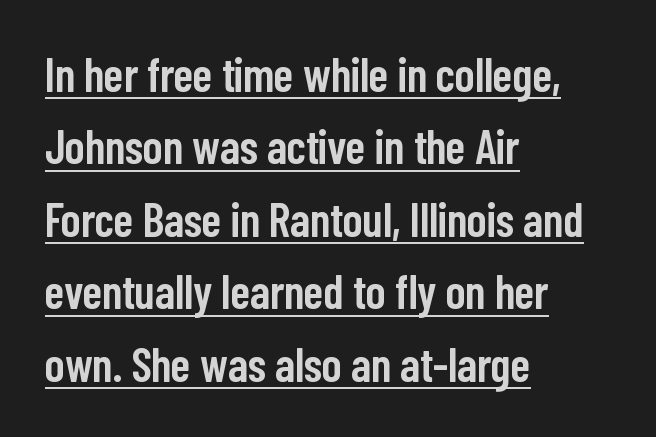
The image shows 47 px semibold, condensed sans-serif type, upright; set left-aligned, normal line spacing (1.54x), normal letter spacing, underlined; low stroke contrast and a medium x-height.
